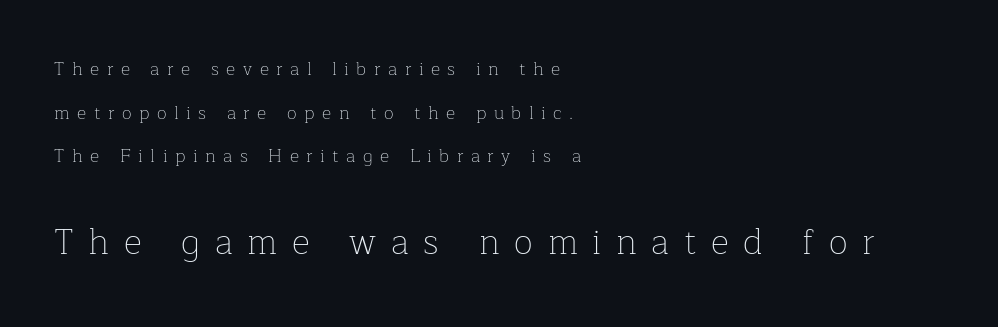
Regarding serifs, this sample has them. What's the leading like? Stretched, with rows far apart. The letters advance in unequal steps, a hallmark of proportional type. This rendering widens character spacing well past its baseline value. Unbolded letterforms with no extra heft. The area under the type is left untouched.
